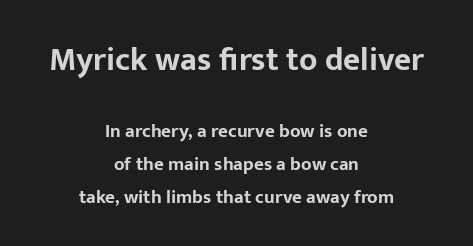
The image shows 33 px bold sans-serif type, upright; set centered, line spacing 1.72x, normal letter spacing, not underlined; the first (top) block is 1.74x larger; low stroke contrast and a medium x-height.
